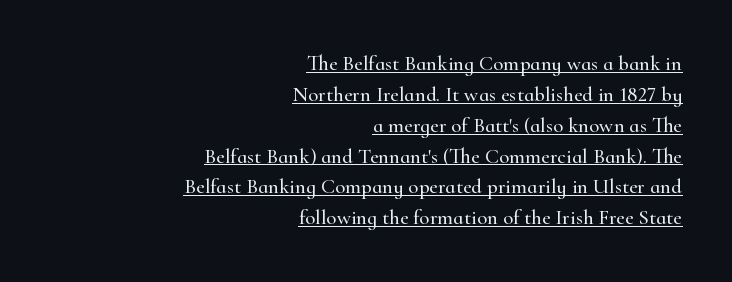
{"italic": "no", "underline": "yes", "align": "right", "line_spacing": "normal", "line_spacing_ratio": 1.47, "letter_spacing": "normal", "letter_spacing_em": 0.0, "glyph_px": 21}
